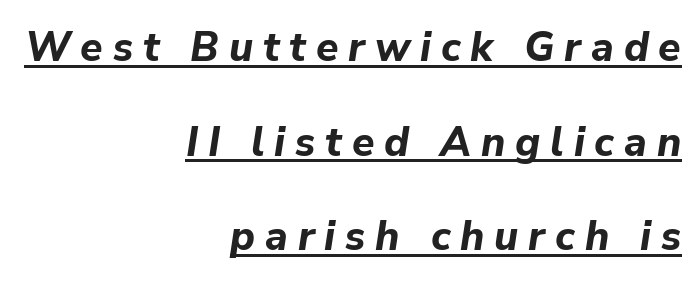
The image shows 41 px bold type, italic (leaning right); set right-aligned, loose line spacing (2.31x), unusually wide letter spacing (+0.24 em), underlined; low stroke contrast and a medium x-height.
